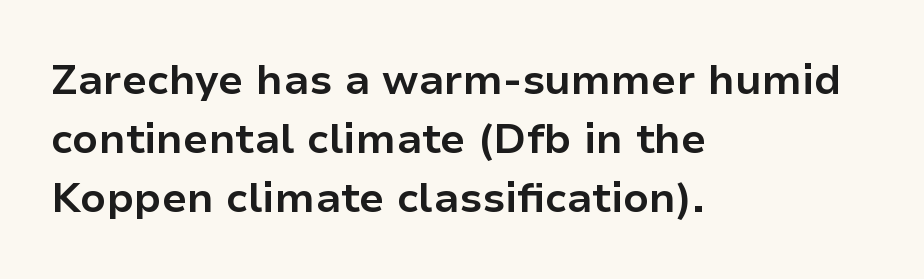
The image shows 42 px bold sans-serif type, upright; set left-aligned, normal line spacing (1.41x), normal letter spacing, not underlined; low stroke contrast and a medium x-height.
